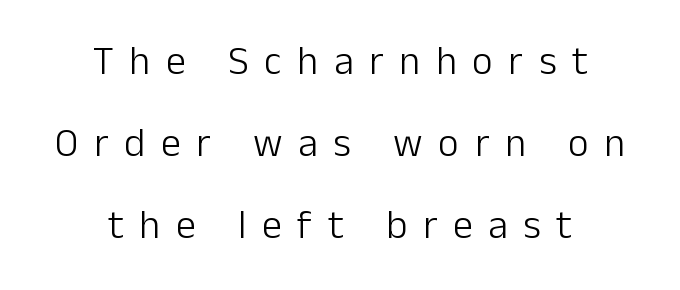
Q: Is the text bold? A: No.
Q: Is the text italic (slanted)? A: No, it is upright.
Q: Is the typeface a serif or a sans-serif typeface? A: Sans-serif.
Q: Is the text underlined? A: No.
Q: How is the paragraph aligned? A: Centered.
Q: Is the spacing between letters normal or unusually wide? A: Unusually wide.
Q: Is the spacing between lines tight, normal or loose? A: Loose.
Q: Width (condensed, normal, or wide)? A: Normal.
Q: Stroke contrast? A: Low.
Q: x-height? A: Medium.
Q: Monospaced? A: No.
